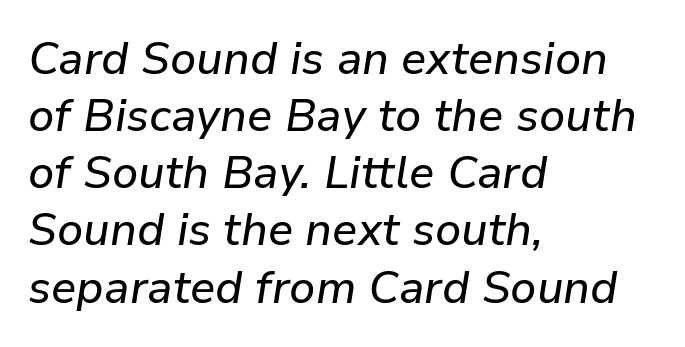
Q: Is the text italic (slanted)? A: Yes, it leans right by about 9 degrees.
Q: Is the text underlined? A: No.
Q: How is the paragraph aligned? A: Left-aligned.
Q: Is the spacing between letters normal or unusually wide? A: Normal.
Q: Is the spacing between lines tight, normal or loose? A: Normal.
Q: Width (condensed, normal, or wide)? A: Normal.
Q: Stroke contrast? A: Low.
Q: x-height? A: Medium.
Q: Monospaced? A: No.
